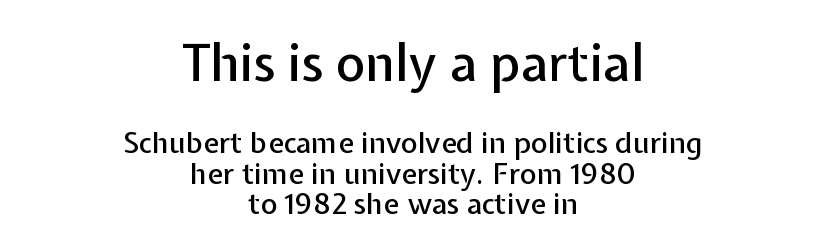
{"serif": "no", "italic": "no", "width": "normal", "stroke_contrast": "low", "x_height": "medium", "monospaced": "no", "underline": "no", "align": "center", "line_spacing": "tight", "line_spacing_ratio": 1.06, "letter_spacing": "normal", "letter_spacing_em": 0.0, "larger_block": "first", "size_ratio": 1.76, "glyph_px": 51}
